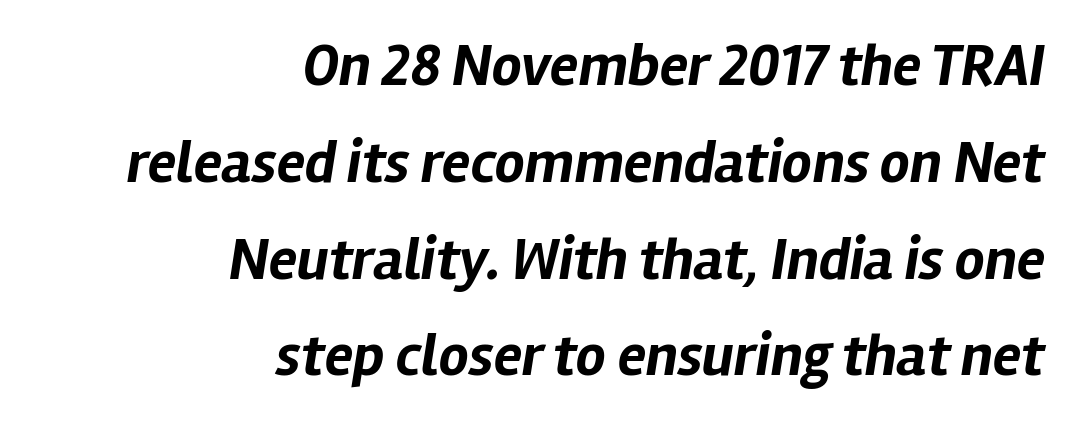
Normally led — the rows are evenly, conventionally spaced. Descender tails drop into unmarked territory. Italic? Definitely — the glyphs are oblique. Stroke thickness is high; the sample reads as a true bold. Where is the straight margin? On the right.
